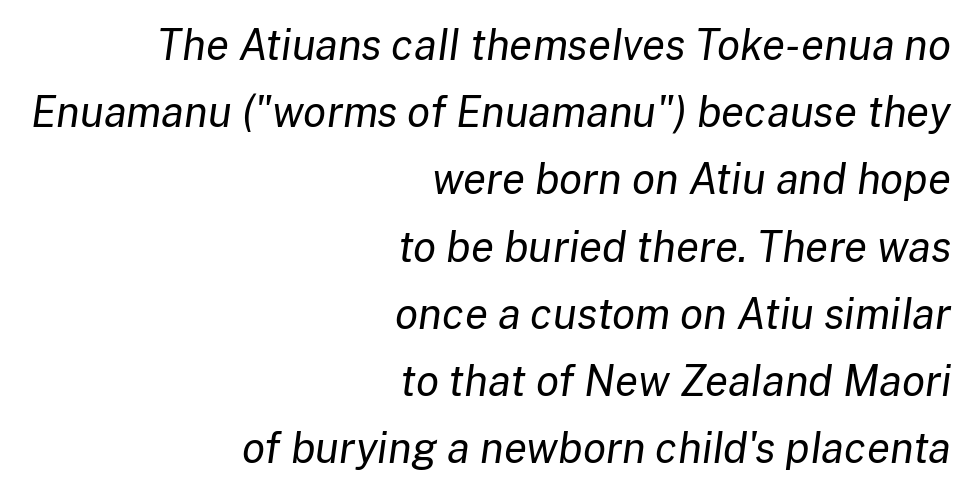
No extra ink here — the face is not bold. Beneath every word, the page is bare. Note the varied advance widths — an 'i' is clearly narrower than an 'm'. The passage shown stacks its lines at a standard gap. Would a proofreader flag this as italicized? Yes. How are the letters spaced? Ordinarily, with no added tracking.
